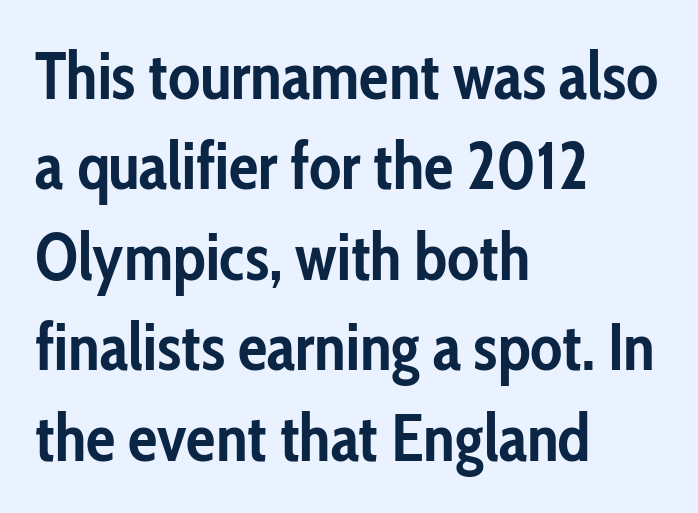
{"serif": "no", "italic": "no", "bold": "yes", "weight": "semibold", "width": "condensed", "stroke_contrast": "low", "x_height": "medium", "monospaced": "no", "underline": "no", "align": "left", "line_spacing": "normal", "line_spacing_ratio": 1.37, "letter_spacing": "normal", "letter_spacing_em": 0.0, "glyph_px": 66}
